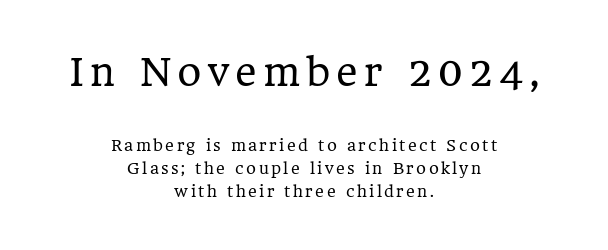
The emphasis by scale lands on block number one, above. Character widths vary here, with narrow letters taking less room than wide ones. Characters remain perfectly vertical along every line. One-word summary of the alignment: center. Only glyphs here, with clear space below each row. The letters carry serifs — small finishing strokes at the ends of their stems.
